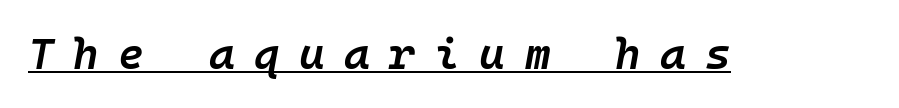
Q: Is the text bold? A: Semi-bold.
Q: Is the text italic (slanted)? A: Yes, it leans right by about 10 degrees.
Q: Is the text underlined? A: Yes.
Q: Is the spacing between letters normal or unusually wide? A: Unusually wide.
Q: Width (condensed, normal, or wide)? A: Normal.
Q: Stroke contrast? A: Low.
Q: x-height? A: Medium.
Q: Monospaced? A: Yes.
